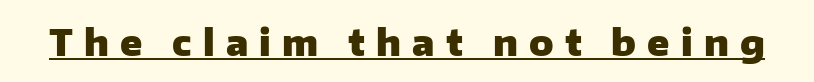
{"serif": "no", "italic": "no", "bold": "yes", "weight": "heavy", "width": "normal", "stroke_contrast": "low", "x_height": "medium", "monospaced": "no", "underline": "yes", "letter_spacing": "wide", "letter_spacing_em": 0.31, "glyph_px": 36}
